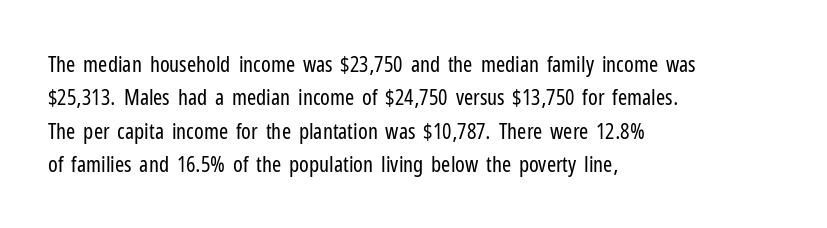
Q: Is the text bold? A: No.
Q: Is the text italic (slanted)? A: No, it is upright.
Q: Is the text underlined? A: No.
Q: How is the paragraph aligned? A: Left-aligned.
Q: Is the spacing between letters normal or unusually wide? A: Normal.
Q: Is the spacing between lines tight, normal or loose? A: Normal.
